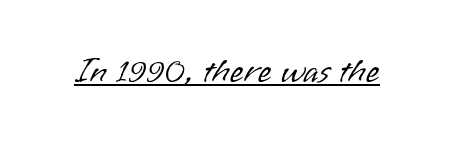
Q: Is the text bold? A: No.
Q: Is the text italic (slanted)? A: Yes.
Q: Is the typeface a serif or a sans-serif typeface? A: Sans-serif.
Q: Is the text underlined? A: Yes.
Q: Is the spacing between letters normal or unusually wide? A: Normal.
Q: Width (condensed, normal, or wide)? A: Normal.
Q: Stroke contrast? A: Low.
Q: x-height? A: Small.
Q: Monospaced? A: No.
